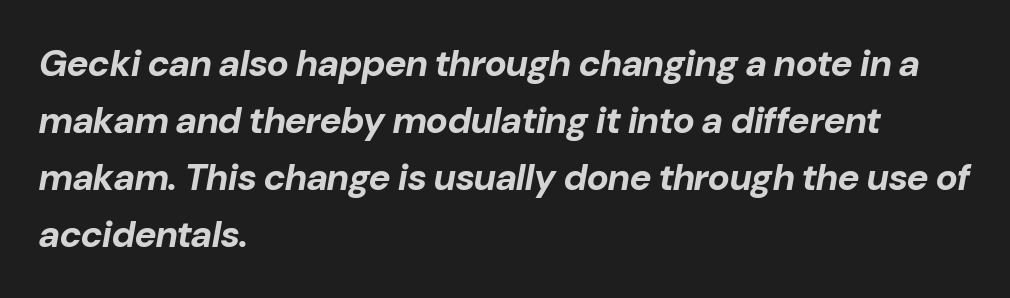
{"italic": "yes", "lean": "right", "slant_degrees": 10, "bold": "yes", "weight": "bold", "width": "normal", "stroke_contrast": "low", "x_height": "medium", "monospaced": "no", "underline": "no", "align": "left", "line_spacing": "normal", "line_spacing_ratio": 1.54, "letter_spacing": "normal", "letter_spacing_em": 0.0, "glyph_px": 37}
